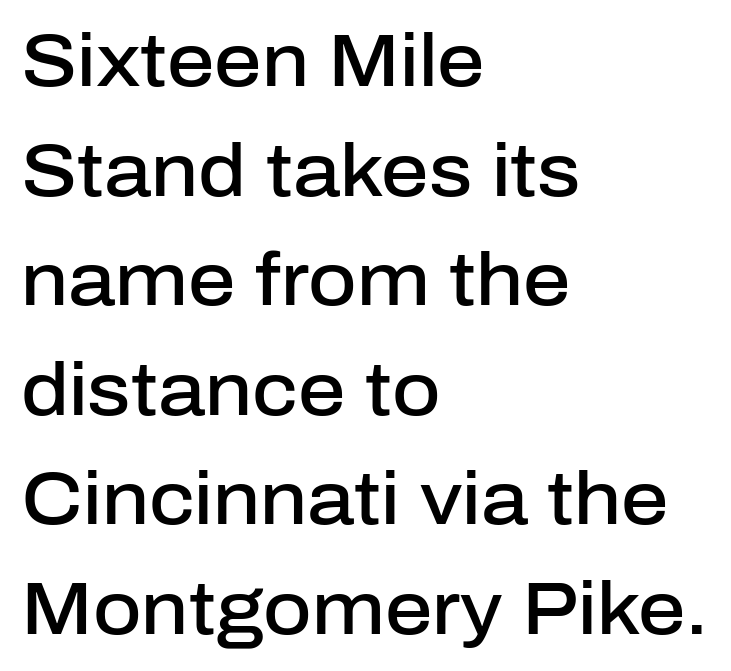
{"serif": "no", "italic": "no", "bold": "semi", "weight": "semibold", "width": "normal", "stroke_contrast": "low", "x_height": "medium", "monospaced": "no", "underline": "no", "align": "left", "line_spacing": "normal", "line_spacing_ratio": 1.48, "letter_spacing": "normal", "letter_spacing_em": 0.0, "glyph_px": 74}
